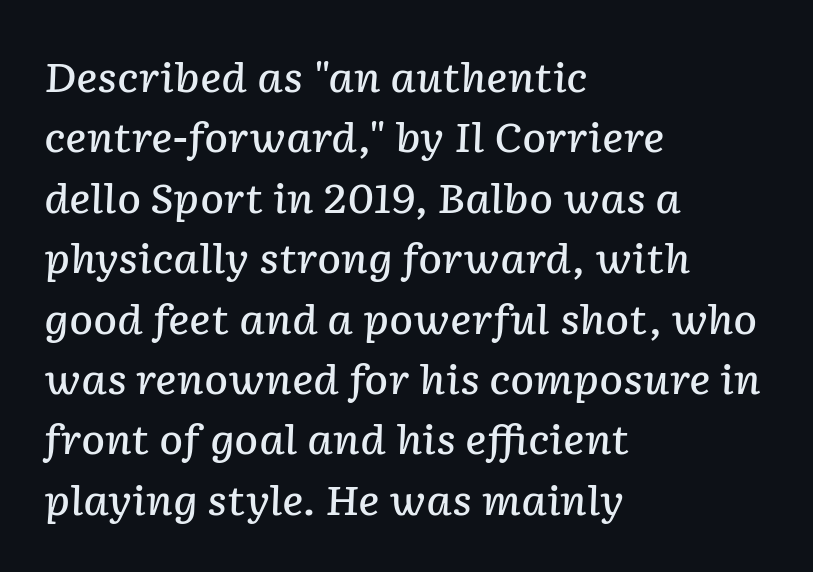
Q: Is the text bold? A: Semi-bold.
Q: Is the text italic (slanted)? A: Yes, it leans right by about 2 degrees.
Q: Is the text underlined? A: No.
Q: How is the paragraph aligned? A: Left-aligned.
Q: Is the spacing between letters normal or unusually wide? A: Normal.
Q: Is the spacing between lines tight, normal or loose? A: Normal.
Q: Width (condensed, normal, or wide)? A: Normal.
Q: Stroke contrast? A: Low.
Q: x-height? A: Medium.
Q: Monospaced? A: No.
